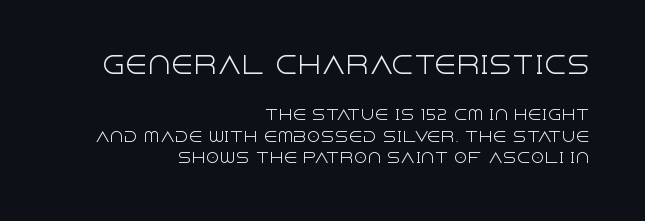
Note: larger setting up top, smaller setting below. The foot of each line stays bare and open. Ordinary non-slanted type is in use. Tracking here is standard; glyphs follow each other at the usual distance. Each stroke keeps to a modest, everyday thickness or less.
